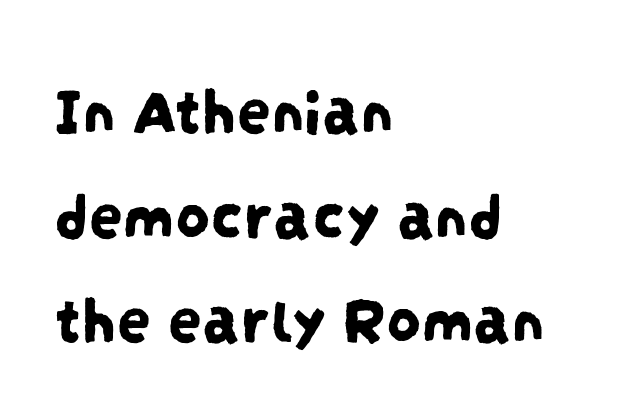
Q: Is the typeface a serif or a sans-serif typeface? A: Sans-serif.
Q: Is the text underlined? A: No.
Q: How is the paragraph aligned? A: Left-aligned.
Q: Is the spacing between letters normal or unusually wide? A: Normal.
Q: Is the spacing between lines tight, normal or loose? A: Normal.
Q: Width (condensed, normal, or wide)? A: Condensed.
Q: Stroke contrast? A: Low.
Q: x-height? A: Large.
Q: Monospaced? A: No.
